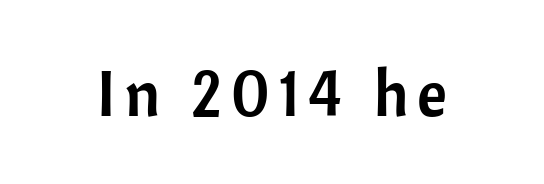
Q: Is the text italic (slanted)? A: No, it is upright.
Q: Is the typeface a serif or a sans-serif typeface? A: Sans-serif.
Q: Is the text underlined? A: No.
Q: Width (condensed, normal, or wide)? A: Normal.
Q: Stroke contrast? A: Low.
Q: x-height? A: Medium.
Q: Monospaced? A: No.
